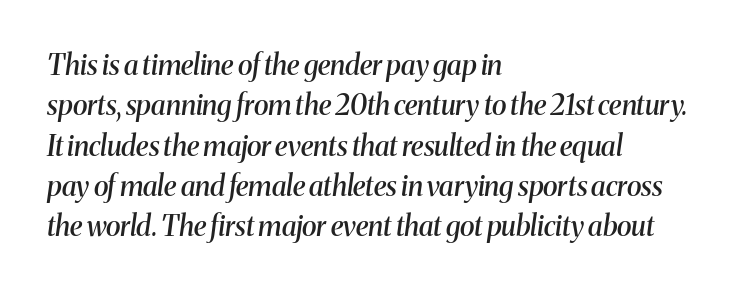
Q: Is the text bold? A: Semi-bold.
Q: Is the text italic (slanted)? A: Yes, it leans right by about 8 degrees.
Q: Is the typeface a serif or a sans-serif typeface? A: Serif.
Q: Is the text underlined? A: No.
Q: How is the paragraph aligned? A: Left-aligned.
Q: Is the spacing between letters normal or unusually wide? A: Normal.
Q: Is the spacing between lines tight, normal or loose? A: Normal.
Q: Width (condensed, normal, or wide)? A: Normal.
Q: Stroke contrast? A: Medium.
Q: x-height? A: Medium.
Q: Monospaced? A: No.
